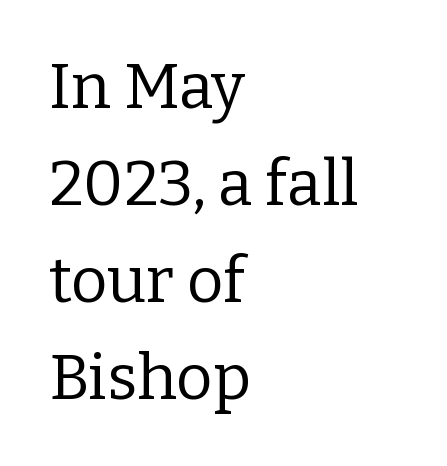
The image shows 63 px regular-weight serif type, upright; set left-aligned, normal line spacing (1.54x), normal letter spacing, not underlined; low stroke contrast and a medium x-height.
